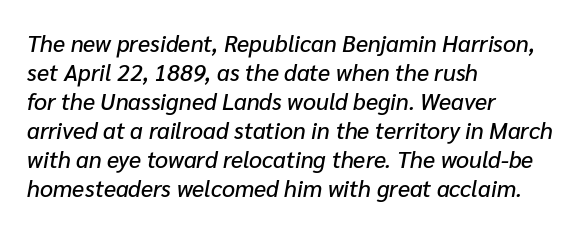
The image shows 23 px text type, italic (leaning right); set left-aligned, normal line spacing (1.26x), normal letter spacing, not underlined.
